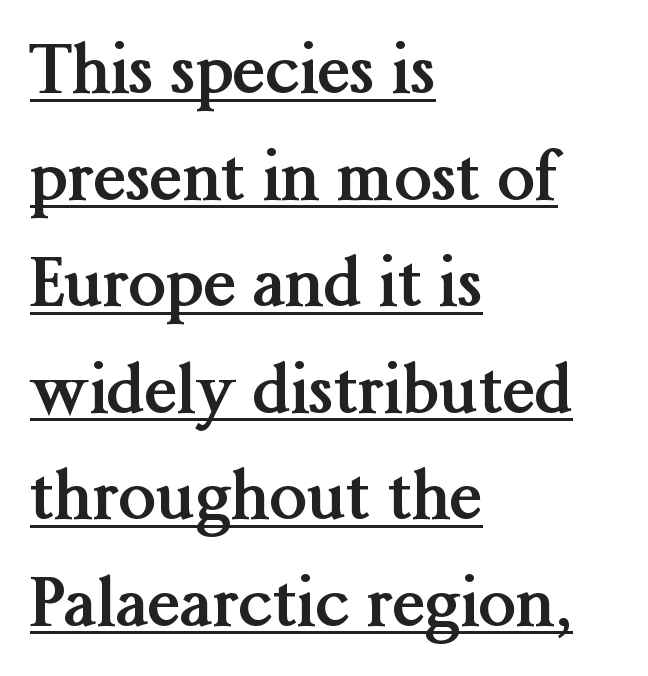
{"serif": "yes", "italic": "no", "bold": "yes", "weight": "semibold", "width": "normal", "stroke_contrast": "medium", "x_height": "medium", "monospaced": "no", "underline": "yes", "align": "left", "line_spacing": "normal", "line_spacing_ratio": 1.59, "letter_spacing": "normal", "letter_spacing_em": 0.0, "glyph_px": 67}
